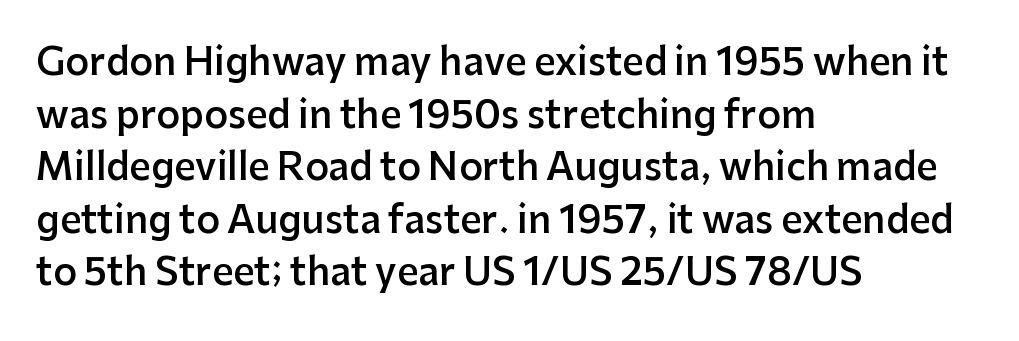
{"serif": "no", "italic": "no", "bold": "semi", "weight": "semibold", "width": "normal", "stroke_contrast": "low", "x_height": "medium", "monospaced": "no", "underline": "no", "align": "left", "line_spacing": "normal", "line_spacing_ratio": 1.42, "letter_spacing": "normal", "letter_spacing_em": 0.0, "glyph_px": 37}
